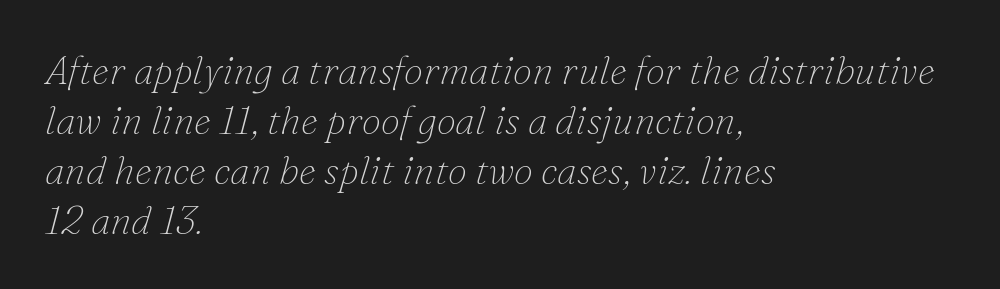
The image shows 39 px thin serif type, italic (leaning right); set left-aligned, normal line spacing (1.28x), normal letter spacing, not underlined; low stroke contrast and a small x-height.
